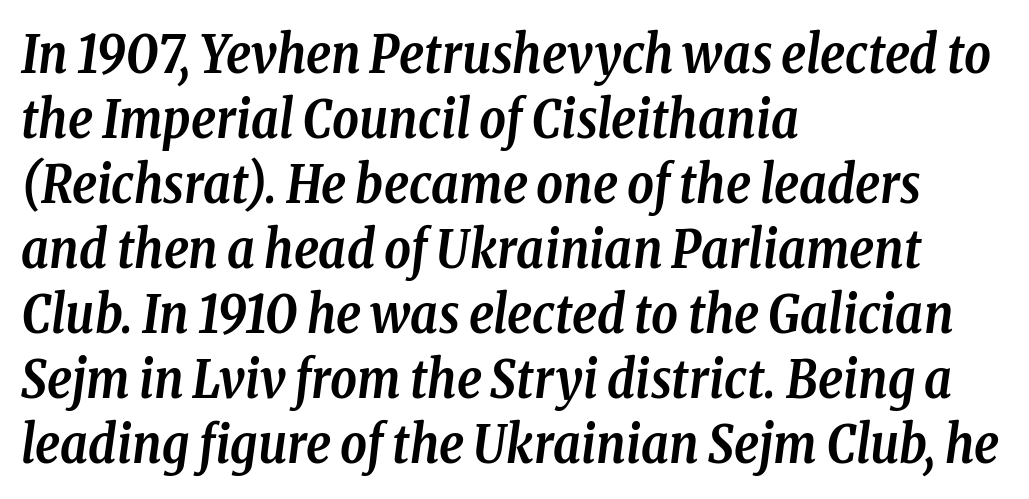
Q: Is the text bold? A: Yes.
Q: Is the text italic (slanted)? A: Yes, it leans right by about 8 degrees.
Q: Is the typeface a serif or a sans-serif typeface? A: Serif.
Q: Is the text underlined? A: No.
Q: How is the paragraph aligned? A: Left-aligned.
Q: Is the spacing between letters normal or unusually wide? A: Normal.
Q: Is the spacing between lines tight, normal or loose? A: Normal.
Q: Width (condensed, normal, or wide)? A: Condensed.
Q: Stroke contrast? A: Low.
Q: x-height? A: Medium.
Q: Monospaced? A: No.
